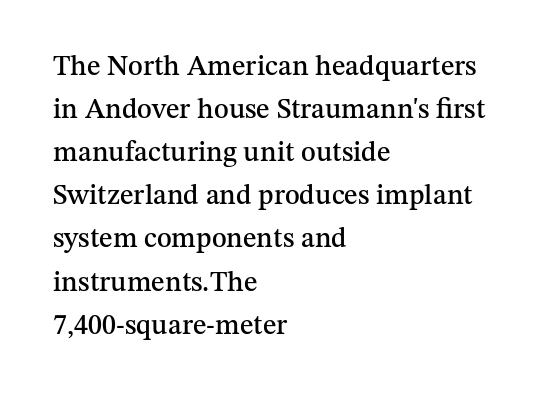
{"serif": "yes", "italic": "no", "width": "normal", "stroke_contrast": "medium", "x_height": "medium", "monospaced": "no", "underline": "no", "align": "left", "line_spacing": "normal", "line_spacing_ratio": 1.54, "letter_spacing": "normal", "letter_spacing_em": 0.0, "glyph_px": 28}
